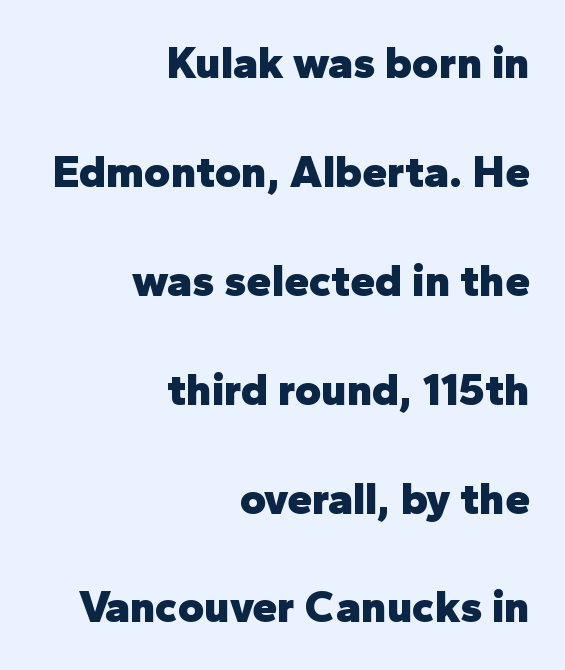
Q: Is the text bold? A: Yes.
Q: Is the text italic (slanted)? A: No, it is upright.
Q: Is the typeface a serif or a sans-serif typeface? A: Sans-serif.
Q: Is the text underlined? A: No.
Q: How is the paragraph aligned? A: Right-aligned.
Q: Is the spacing between letters normal or unusually wide? A: Normal.
Q: Is the spacing between lines tight, normal or loose? A: Loose.
Q: Width (condensed, normal, or wide)? A: Normal.
Q: Stroke contrast? A: Low.
Q: x-height? A: Medium.
Q: Monospaced? A: No.
